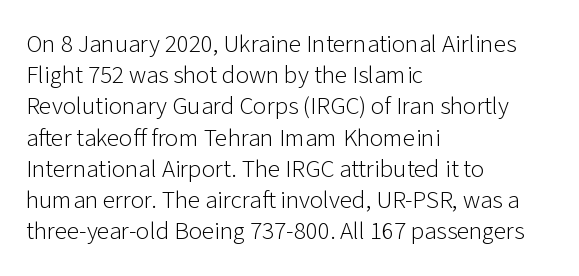
Spacing between characters is what you'd get straight out of the box. Ordinary non-slanted type is in use. The compositor pushed each line to the left boundary. Rows of type keep a routine distance in the vertical direction.
